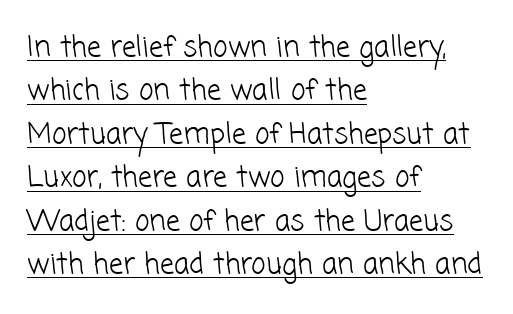
{"serif": "no", "bold": "no", "weight": "light", "width": "normal", "stroke_contrast": "low", "x_height": "medium", "monospaced": "no", "underline": "yes", "align": "left", "line_spacing": "normal", "line_spacing_ratio": 1.55, "letter_spacing": "normal", "letter_spacing_em": 0.0, "glyph_px": 28}
